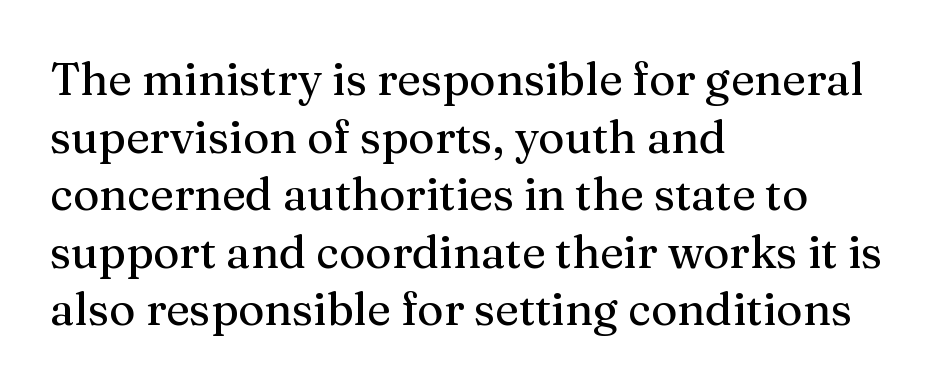
{"serif": "yes", "italic": "no", "width": "normal", "stroke_contrast": "medium", "x_height": "medium", "monospaced": "no", "underline": "no", "align": "left", "line_spacing": "normal", "line_spacing_ratio": 1.28, "letter_spacing": "normal", "letter_spacing_em": 0.0, "glyph_px": 45}
